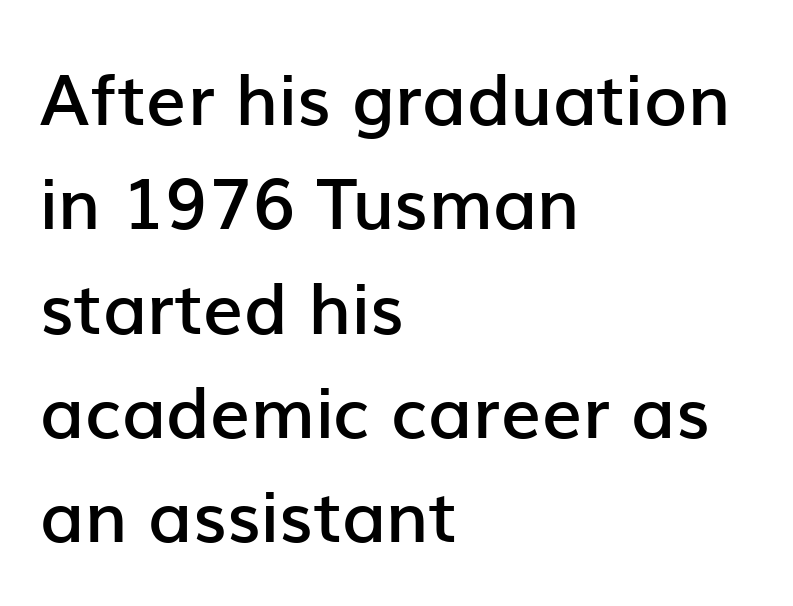
{"serif": "no", "italic": "no", "bold": "semi", "weight": "semibold", "width": "normal", "stroke_contrast": "low", "x_height": "medium", "monospaced": "no", "underline": "no", "align": "left", "line_spacing": "normal", "line_spacing_ratio": 1.47, "letter_spacing": "normal", "letter_spacing_em": 0.0, "glyph_px": 71}
